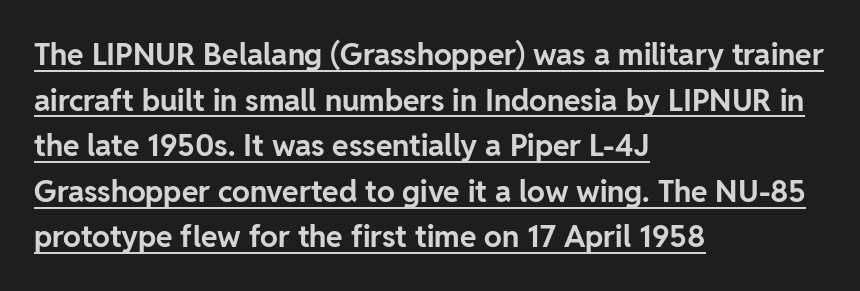
The image shows 30 px bold sans-serif type, upright; set left-aligned, normal line spacing (1.52x), normal letter spacing, underlined; low stroke contrast and a medium x-height.
